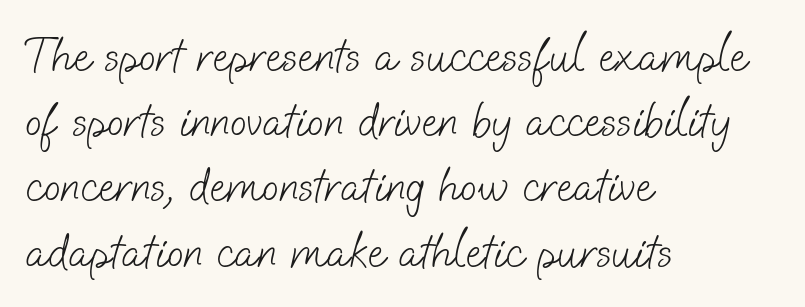
Q: Is the text bold? A: No.
Q: Is the typeface a serif or a sans-serif typeface? A: Sans-serif.
Q: Is the text underlined? A: No.
Q: How is the paragraph aligned? A: Left-aligned.
Q: Is the spacing between letters normal or unusually wide? A: Normal.
Q: Is the spacing between lines tight, normal or loose? A: Normal.
Q: Width (condensed, normal, or wide)? A: Normal.
Q: Stroke contrast? A: Low.
Q: x-height? A: Small.
Q: Monospaced? A: No.
